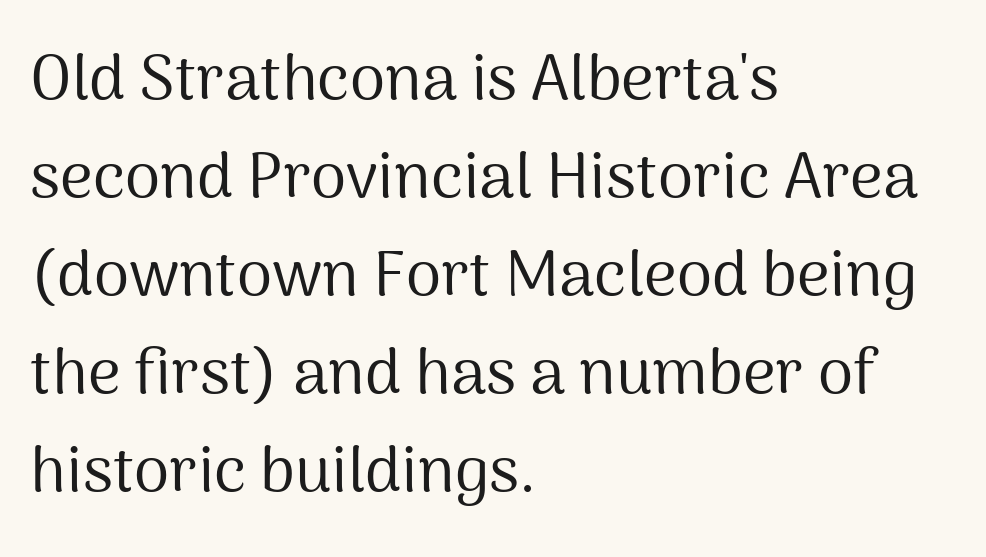
The image shows 64 px regular-weight sans-serif type, upright; set left-aligned, normal line spacing (1.53x), normal letter spacing, not underlined; medium stroke contrast and a medium x-height.
